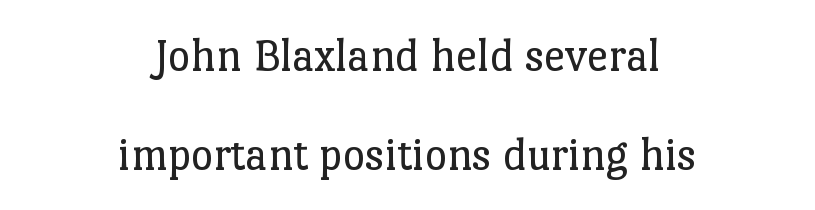
Q: Is the text bold? A: No.
Q: Is the text italic (slanted)? A: No, it is upright.
Q: Is the typeface a serif or a sans-serif typeface? A: Serif.
Q: Is the text underlined? A: No.
Q: How is the paragraph aligned? A: Centered.
Q: Is the spacing between letters normal or unusually wide? A: Normal.
Q: Is the spacing between lines tight, normal or loose? A: Loose.
Q: Width (condensed, normal, or wide)? A: Normal.
Q: Stroke contrast? A: Low.
Q: x-height? A: Medium.
Q: Monospaced? A: No.
